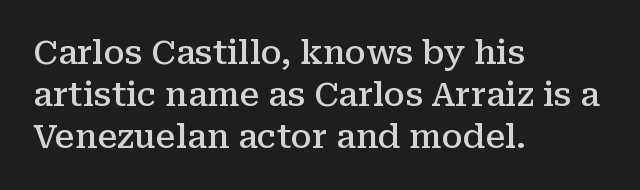
A somewhat darkened texture: the type is semibold rather than bold. It's the straight-up-and-down kind of type. Any mark beneath the type? The region is blank. All the whitespace from short lines collects on the right.
